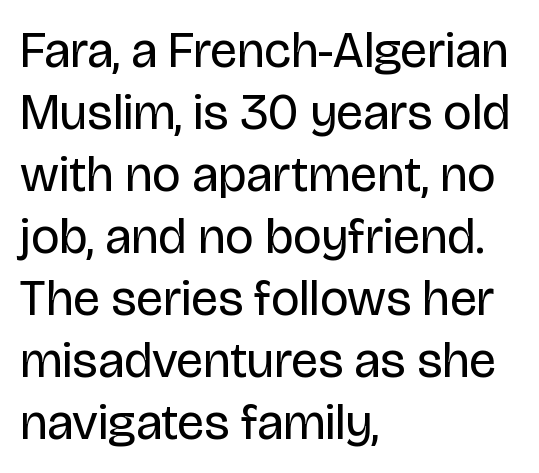
{"serif": "no", "italic": "no", "bold": "no", "weight": "regular", "width": "normal", "stroke_contrast": "low", "x_height": "large", "monospaced": "no", "underline": "no", "align": "left", "line_spacing_ratio": 1.24, "letter_spacing": "normal", "letter_spacing_em": 0.0, "glyph_px": 50}
